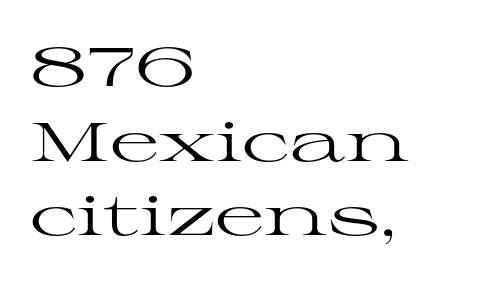
Q: Is the text bold? A: No.
Q: Is the text italic (slanted)? A: No, it is upright.
Q: Is the typeface a serif or a sans-serif typeface? A: Serif.
Q: Is the text underlined? A: No.
Q: How is the paragraph aligned? A: Left-aligned.
Q: Is the spacing between letters normal or unusually wide? A: Normal.
Q: Is the spacing between lines tight, normal or loose? A: Normal.
Q: Width (condensed, normal, or wide)? A: Wide.
Q: Stroke contrast? A: High.
Q: x-height? A: Medium.
Q: Monospaced? A: No.
